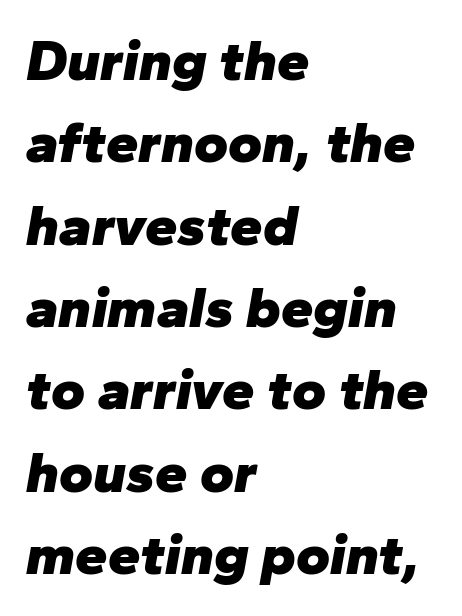
The typography opts for an oblique posture over an upright one. Students, observe: this is what conventionally led text looks like. Does the copy run flush right? No — it runs flush left. The glyphs have the mass of a bold cut. Each row of text sits above clean, open space.
